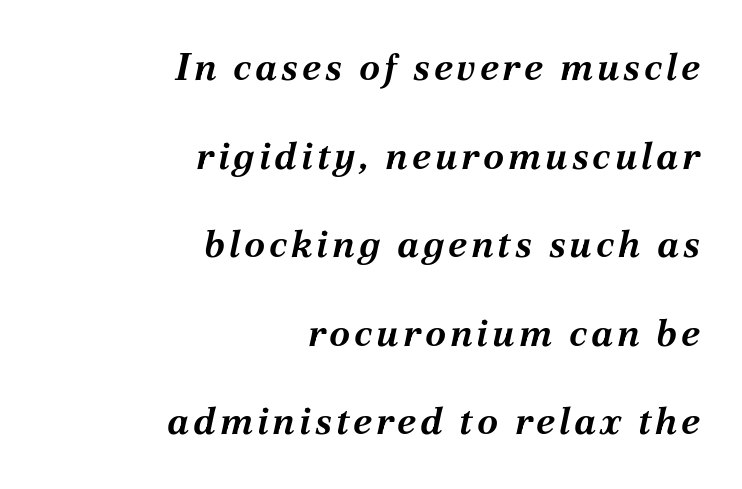
The words here are not underlined. Loosely led — the rows are spread out. Would a proofreader flag this as italicized? Yes. Varying glyph widths throughout — classic text-font behaviour. In CSS terms this would be text-align: right.
